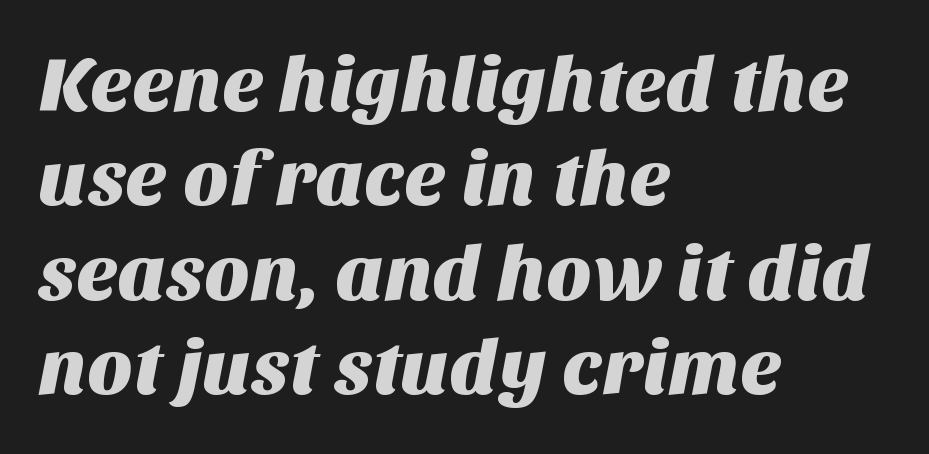
Q: Is the typeface a serif or a sans-serif typeface? A: Sans-serif.
Q: Is the text underlined? A: No.
Q: How is the paragraph aligned? A: Left-aligned.
Q: Is the spacing between letters normal or unusually wide? A: Normal.
Q: Width (condensed, normal, or wide)? A: Normal.
Q: Stroke contrast? A: Medium.
Q: x-height? A: Large.
Q: Monospaced? A: No.
